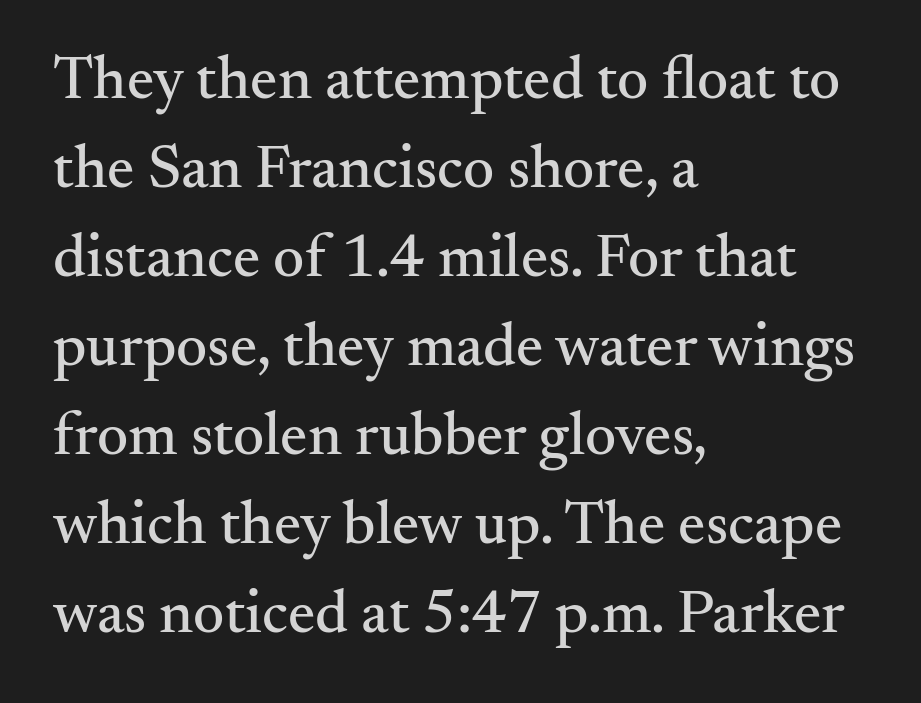
The image shows 61 px serif type, upright; set left-aligned, normal line spacing (1.46x), normal letter spacing, not underlined; medium stroke contrast and a small x-height.
